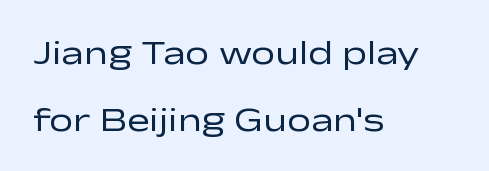
Q: Is the text bold? A: No.
Q: Is the text italic (slanted)? A: No, it is upright.
Q: Is the typeface a serif or a sans-serif typeface? A: Sans-serif.
Q: Is the text underlined? A: No.
Q: How is the paragraph aligned? A: Left-aligned.
Q: Is the spacing between letters normal or unusually wide? A: Normal.
Q: Is the spacing between lines tight, normal or loose? A: Loose.
Q: Width (condensed, normal, or wide)? A: Wide.
Q: Stroke contrast? A: Low.
Q: x-height? A: Medium.
Q: Monospaced? A: No.
